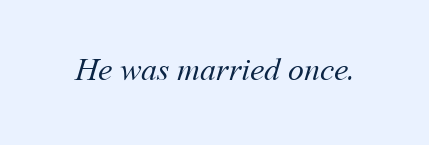
Q: Is the text bold? A: No.
Q: Is the text underlined? A: No.
Q: Is the spacing between letters normal or unusually wide? A: Normal.
Q: Width (condensed, normal, or wide)? A: Normal.
Q: Stroke contrast? A: Medium.
Q: x-height? A: Medium.
Q: Monospaced? A: No.
